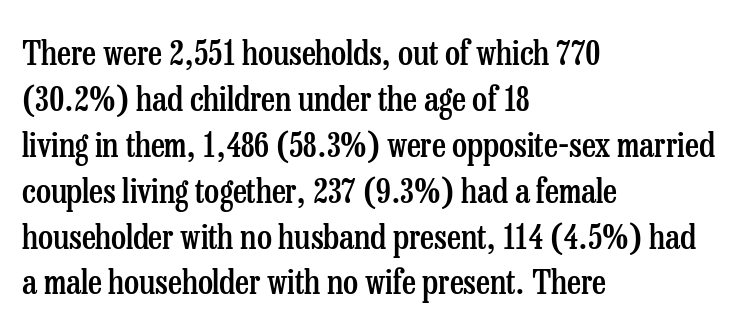
{"serif": "yes", "italic": "no", "bold": "semi", "weight": "semibold", "width": "condensed", "stroke_contrast": "low", "x_height": "medium", "monospaced": "no", "underline": "no", "align": "left", "line_spacing": "normal", "line_spacing_ratio": 1.35, "letter_spacing": "normal", "letter_spacing_em": 0.0, "glyph_px": 34}
